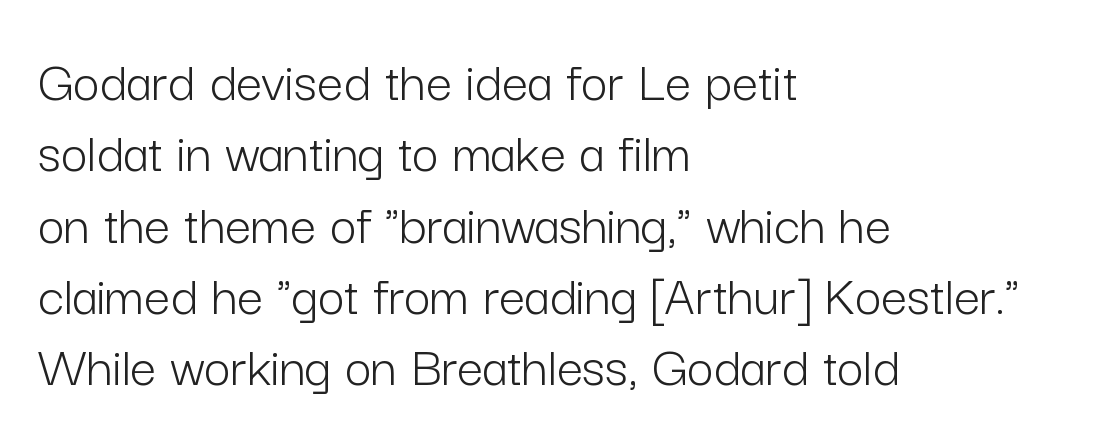
Is this a fixed-width face? No — the glyphs have proportional, varying widths. Classification — sans serif. The strokes carry an ordinary text weight at most. The rendering anchors every line to the left-hand side. Quick note: not italic, upright. Nobody touched the tracking dial on this one.
